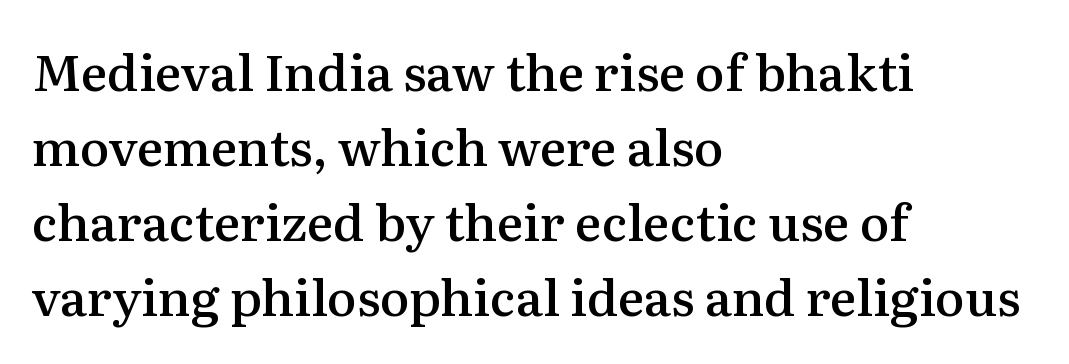
Q: Is the text bold? A: Semi-bold.
Q: Is the text italic (slanted)? A: No, it is upright.
Q: Is the typeface a serif or a sans-serif typeface? A: Serif.
Q: Is the text underlined? A: No.
Q: How is the paragraph aligned? A: Left-aligned.
Q: Is the spacing between letters normal or unusually wide? A: Normal.
Q: Is the spacing between lines tight, normal or loose? A: Normal.
Q: Width (condensed, normal, or wide)? A: Normal.
Q: Stroke contrast? A: Medium.
Q: x-height? A: Medium.
Q: Monospaced? A: No.
